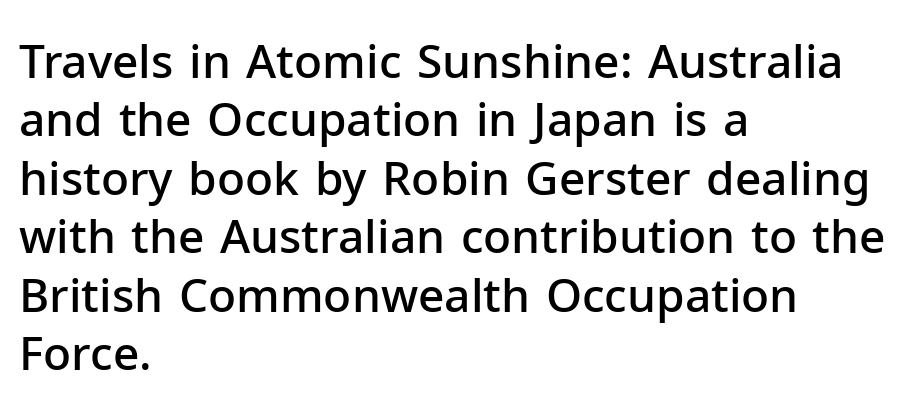
Slightly chunky letters — semibold, I'd say, not full bold. Regarding leading, the lines here are spaced in the standard way. Think of a printed novel: that variable character pitch is what you see here. Quick note: not italic, upright. Descenders are the only things crossing below the line. Standard letterfit; no display-style spreading of the glyphs.
